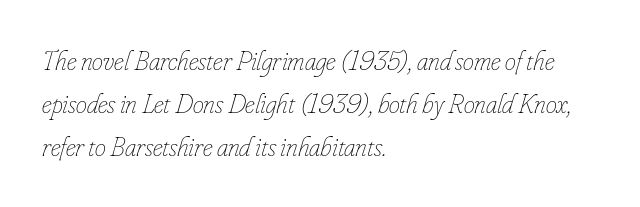
{"italic": "yes", "lean": "right", "slant_degrees": 16, "bold": "no", "weight": "thin", "width": "condensed", "stroke_contrast": "low", "x_height": "small", "monospaced": "no", "underline": "no", "align": "left", "line_spacing": "normal", "line_spacing_ratio": 1.54, "letter_spacing": "normal", "letter_spacing_em": 0.0, "glyph_px": 28}
